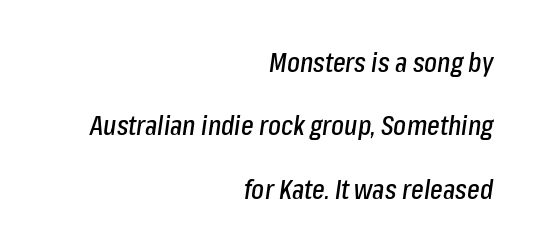
The image shows 27 px text type, italic (leaning right); set right-aligned, loose line spacing (2.35x), normal letter spacing, not underlined.
